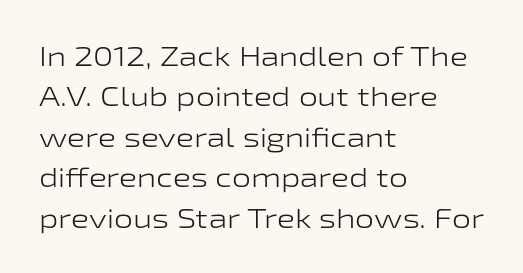
The image shows 27 px text type, upright; set left-aligned, normal line spacing (1.5x), normal letter spacing, not underlined.
